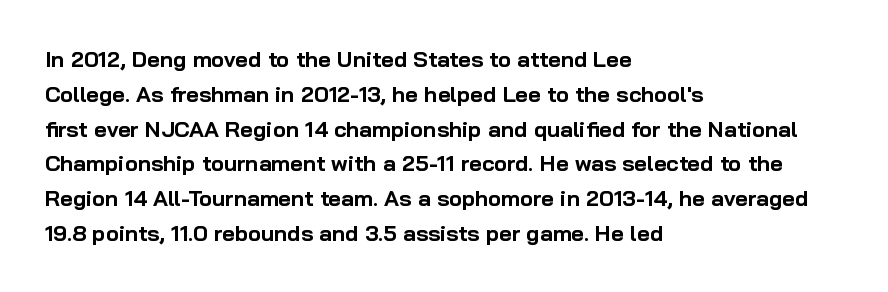
Q: Is the text bold? A: Yes.
Q: Is the text italic (slanted)? A: No, it is upright.
Q: Is the text underlined? A: No.
Q: How is the paragraph aligned? A: Left-aligned.
Q: Is the spacing between letters normal or unusually wide? A: Normal.
Q: Is the spacing between lines tight, normal or loose? A: Normal.
